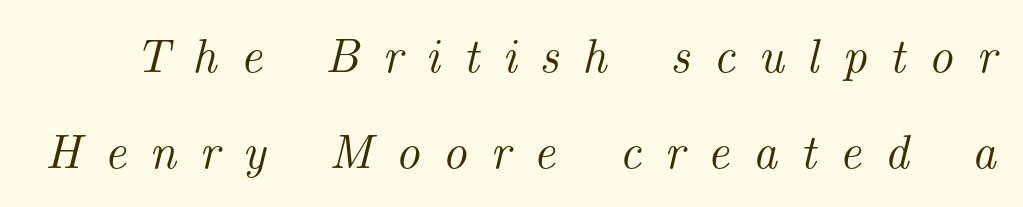
No word sits above an underline. The rendering uses natural spacing where letterforms have individual widths. You can tell from the footed stems that serif type was used. Honestly, the rows look like they've been pulled way apart. These lines have a slow, spaced-out rhythm from letter to letter. Quick note: italic.
